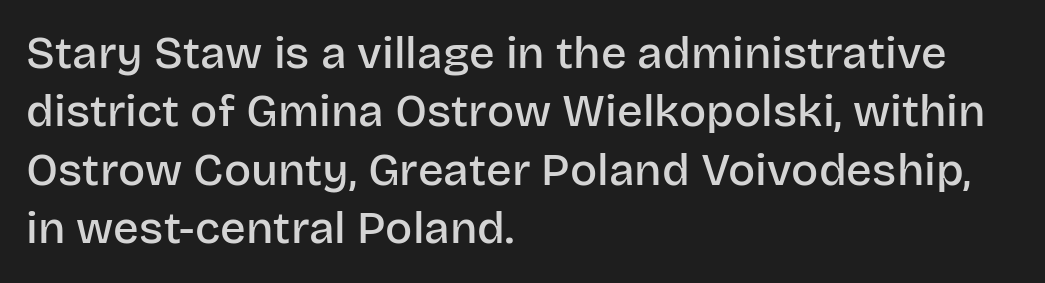
{"serif": "no", "italic": "no", "bold": "semi", "weight": "semibold", "width": "normal", "stroke_contrast": "low", "x_height": "large", "monospaced": "no", "underline": "no", "align": "left", "line_spacing": "normal", "line_spacing_ratio": 1.3, "letter_spacing": "normal", "letter_spacing_em": 0.0, "glyph_px": 45}
